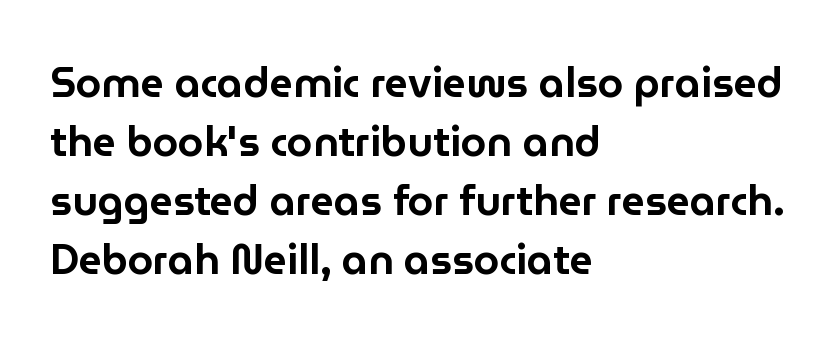
The image shows 41 px sans-serif type, upright; set left-aligned, normal line spacing (1.44x), normal letter spacing, not underlined; low stroke contrast and a medium x-height.
